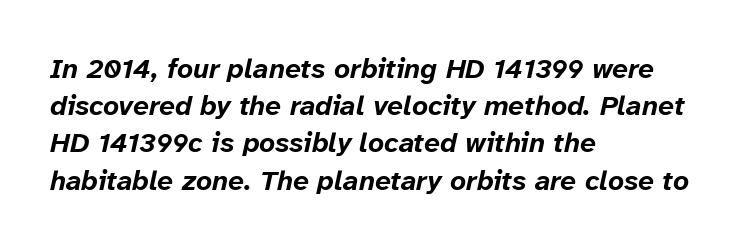
Every row of glyphs begins at an identical x-position on the left. The horizontal fit of the characters is conventional and even. The space between consecutive lines is moderate. Set as a true bold cut, around the 700 mark. The passage shown is typed in a proportional face where columns would drift.
